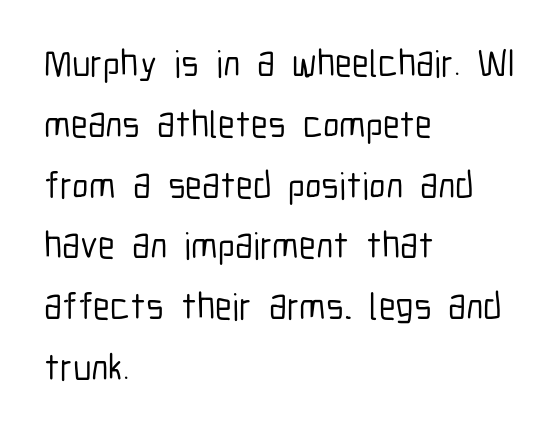
Q: Is the text italic (slanted)? A: No, it is upright.
Q: Is the typeface a serif or a sans-serif typeface? A: Sans-serif.
Q: Is the text underlined? A: No.
Q: How is the paragraph aligned? A: Left-aligned.
Q: Is the spacing between letters normal or unusually wide? A: Normal.
Q: Is the spacing between lines tight, normal or loose? A: Normal.
Q: Width (condensed, normal, or wide)? A: Condensed.
Q: Stroke contrast? A: Low.
Q: x-height? A: Medium.
Q: Monospaced? A: No.
